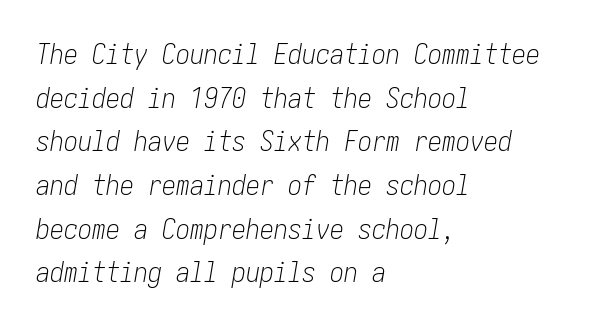
Letter spacing: default. Unbolded letterforms with no extra heft. A student would call this left alignment; a typographer would say flush left, rag right. Each new line begins a customary step beneath the previous one. The glyphs look as if they've been sheared to an angle.
